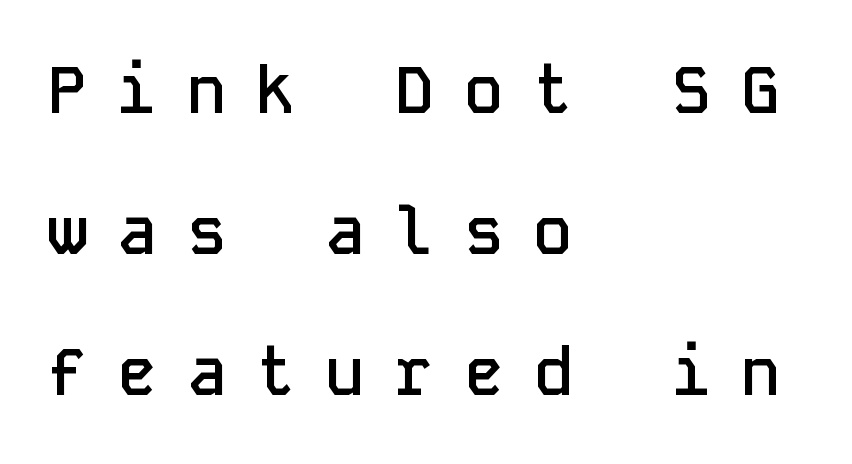
The letters march in equal steps, a hallmark of fixed-pitch type. In terms of leading, this rendering errs on the spacious side. Each row of text sits above clean, open space. The horizontal fit of the characters is loose and conspicuously gappy.
